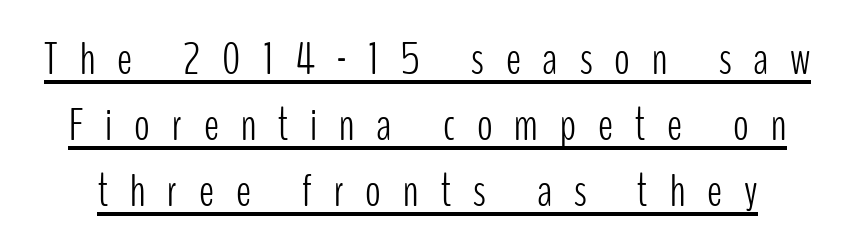
Q: Is the text bold? A: No.
Q: Is the text italic (slanted)? A: No, it is upright.
Q: Is the typeface a serif or a sans-serif typeface? A: Sans-serif.
Q: Is the text underlined? A: Yes.
Q: Is the spacing between letters normal or unusually wide? A: Unusually wide.
Q: Is the spacing between lines tight, normal or loose? A: Normal.
Q: Width (condensed, normal, or wide)? A: Condensed.
Q: Stroke contrast? A: Low.
Q: x-height? A: Medium.
Q: Monospaced? A: No.
